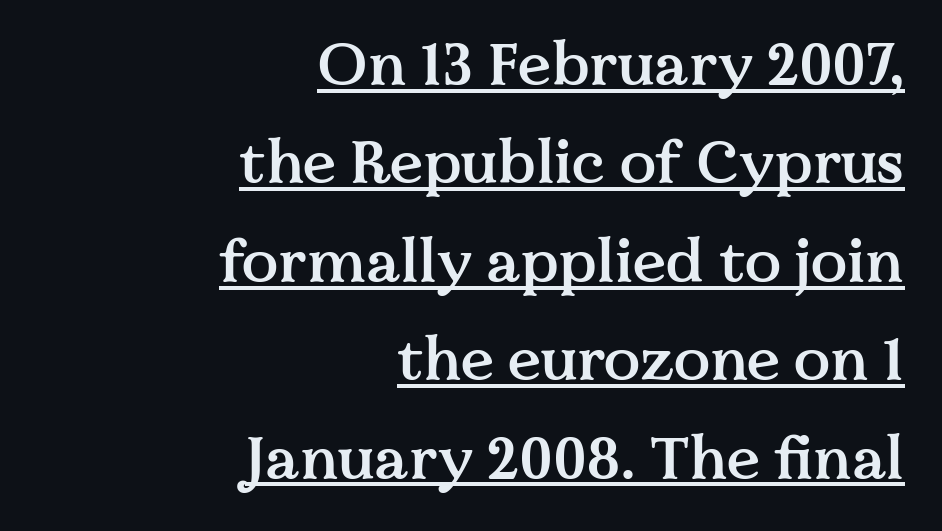
Q: Is the text bold? A: Semi-bold.
Q: Is the text italic (slanted)? A: No, it is upright.
Q: Is the typeface a serif or a sans-serif typeface? A: Serif.
Q: Is the text underlined? A: Yes.
Q: How is the paragraph aligned? A: Right-aligned.
Q: Is the spacing between letters normal or unusually wide? A: Normal.
Q: Is the spacing between lines tight, normal or loose? A: Normal.
Q: Width (condensed, normal, or wide)? A: Normal.
Q: Stroke contrast? A: Medium.
Q: x-height? A: Medium.
Q: Monospaced? A: No.
